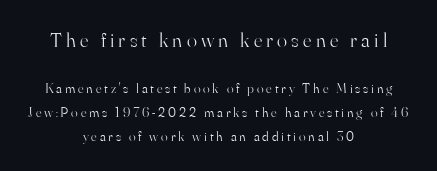
{"italic": "no", "bold": "no", "underline": "no", "align": "center", "line_spacing_ratio": 1.71, "letter_spacing": "wide", "letter_spacing_em": 0.2, "larger_block": "first", "size_ratio": 1.5, "glyph_px": 21}
